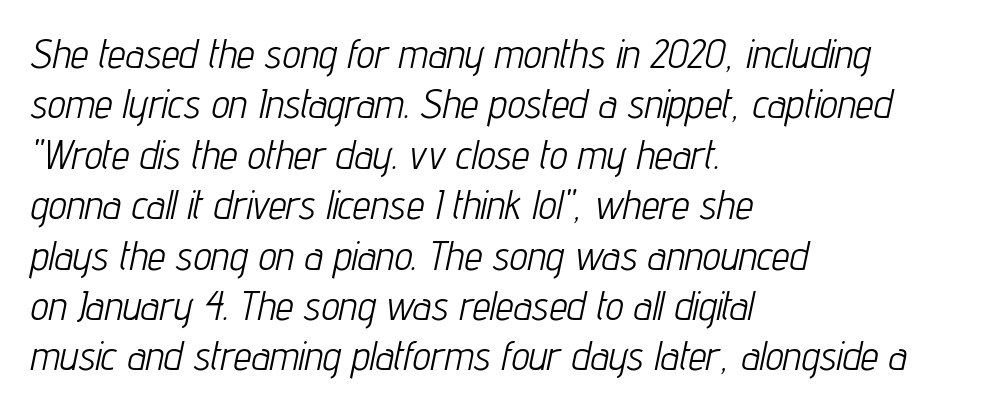
{"italic": "yes", "lean": "right", "slant_degrees": 12, "bold": "no", "weight": "light", "width": "condensed", "stroke_contrast": "low", "x_height": "medium", "monospaced": "no", "underline": "no", "align": "left", "line_spacing": "normal", "line_spacing_ratio": 1.26, "letter_spacing": "normal", "letter_spacing_em": 0.0, "glyph_px": 40}
